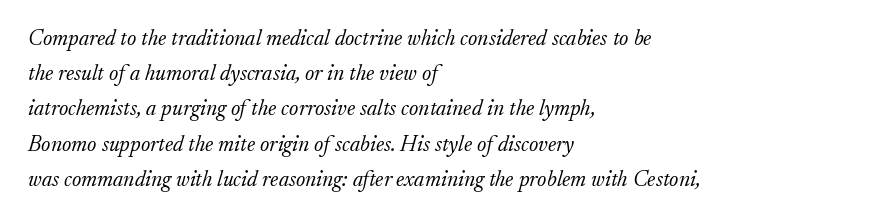
The baseline area is clear. One glance says typical: line gaps are just what's usual. The letterforms sit shoulder to shoulder at normal distance. The lettering tilts uniformly, giving the passage an italic look. The font is comparable to plain body text, perhaps lighter. Every row of glyphs begins at an identical x-position on the left.
